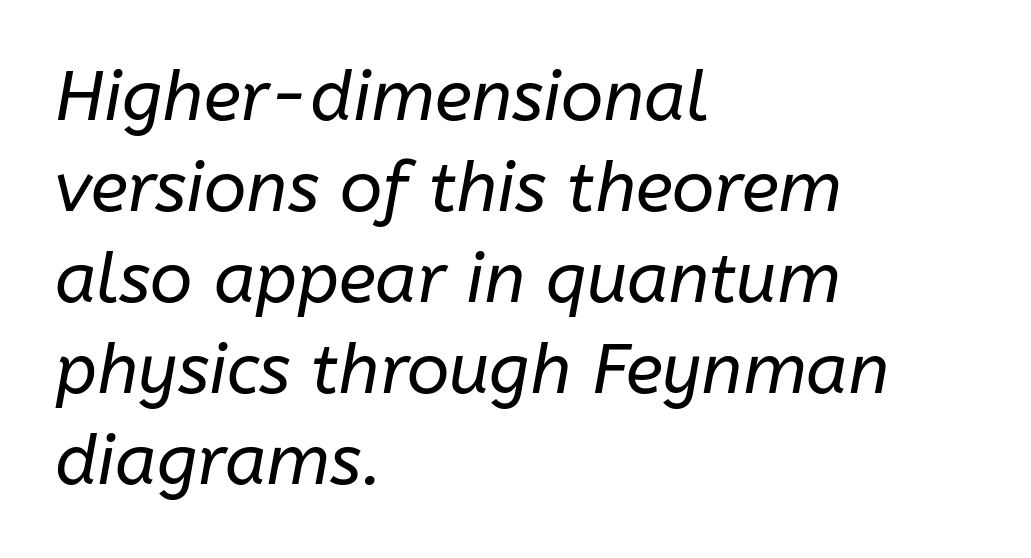
Q: Is the text bold? A: No.
Q: Is the text italic (slanted)? A: Yes, it leans right by about 10 degrees.
Q: Is the text underlined? A: No.
Q: How is the paragraph aligned? A: Left-aligned.
Q: Is the spacing between letters normal or unusually wide? A: Normal.
Q: Is the spacing between lines tight, normal or loose? A: Normal.
Q: Width (condensed, normal, or wide)? A: Normal.
Q: Stroke contrast? A: Low.
Q: x-height? A: Medium.
Q: Monospaced? A: No.
